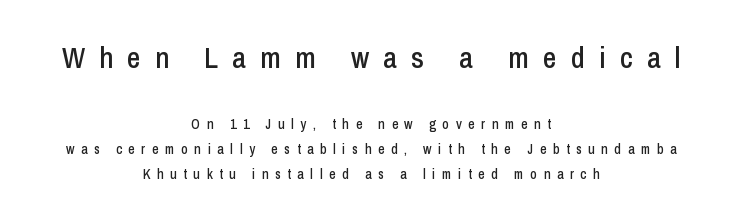
{"serif": "no", "italic": "no", "width": "condensed", "stroke_contrast": "low", "x_height": "medium", "monospaced": "no", "underline": "no", "align": "center", "line_spacing_ratio": 1.79, "letter_spacing": "wide", "letter_spacing_em": 0.47, "larger_block": "first", "size_ratio": 2.14, "glyph_px": 30}
